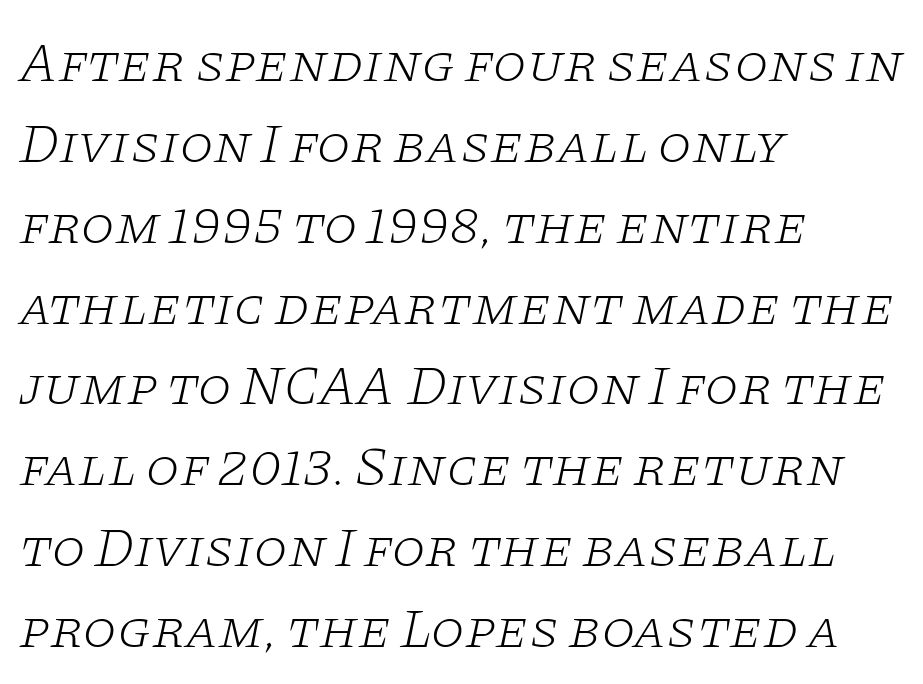
Inter-character spacing is left at the font's built-in metrics. These lines stack with their left ends in a neat column. The strip under each line holds only bare page. Regarding serifs, this sample has them. Each new line begins a customary step beneath the previous one.
